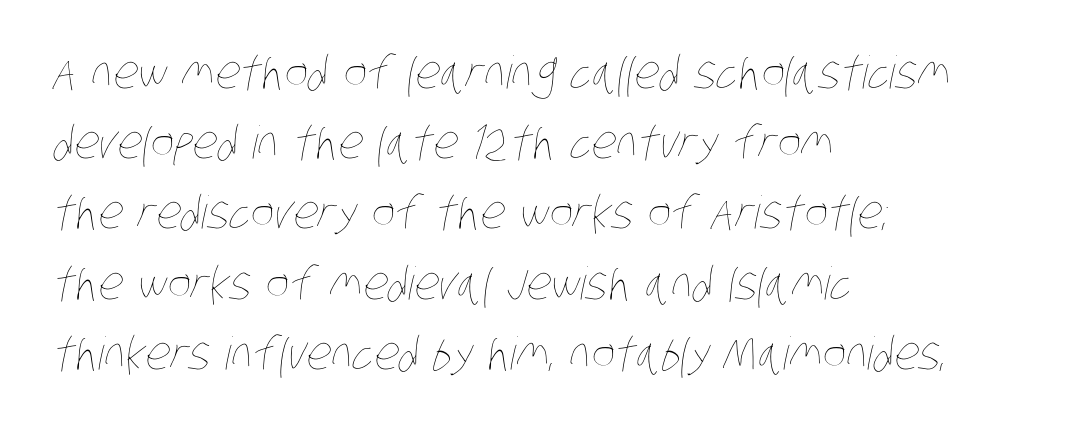
Is the letter spacing exaggerated? No — it looks like the ordinary default. Where is the straight margin? On the left. The strip under each line holds only bare page. If you measured baseline to baseline, you'd find a middling distance. Ink coverage per letter is moderate at most.
